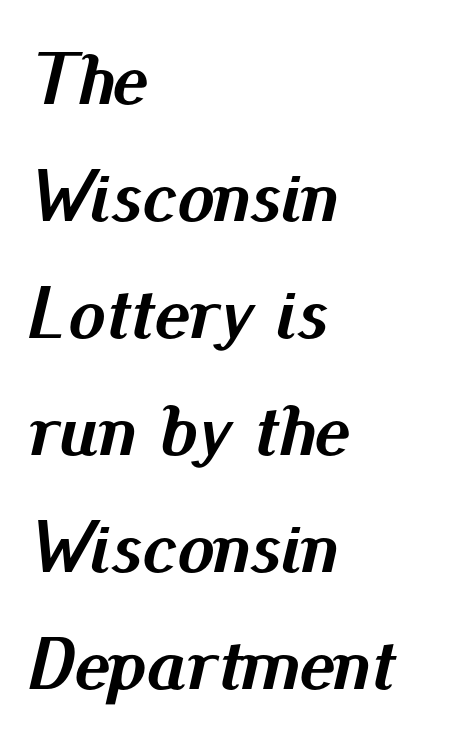
Horizontal alignment here is leftward, the default for most running prose. Yep, that's italic — everything's leaning. Tracking value appears to be zero — textbook default spacing. Regarding leading, the lines here are spaced in the standard way. Clear beneath every line of the passage.
